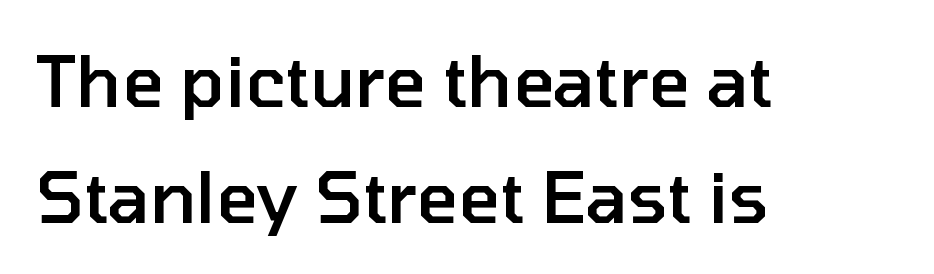
Upright lettering throughout. Each row of text sits above clean, open space. Note: no serifs on the glyphs. The gaps between neighbouring characters are ordinary and unremarkable. Teacher's note: observe the even left margin — that is flush-left alignment. Note the varied advance widths — an 'i' is clearly narrower than an 'm'.
